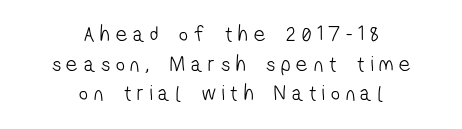
Substantial extra tracking has been applied to these lines. Notice how descenders clear the ascenders below comfortably — that's standard leading. The space beneath each line is pristine and unruled. Horizontally, the lines are justified to the midpoint only. Weight: not bold — regular or lighter.
